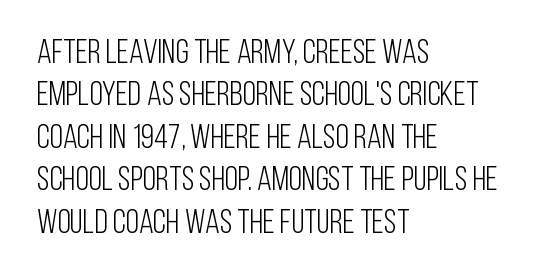
{"serif": "no", "italic": "no", "bold": "no", "weight": "light", "width": "condensed", "stroke_contrast": "low", "x_height": "large", "monospaced": "no", "underline": "no", "align": "left", "line_spacing": "normal", "line_spacing_ratio": 1.25, "letter_spacing": "normal", "letter_spacing_em": 0.0, "glyph_px": 34}
